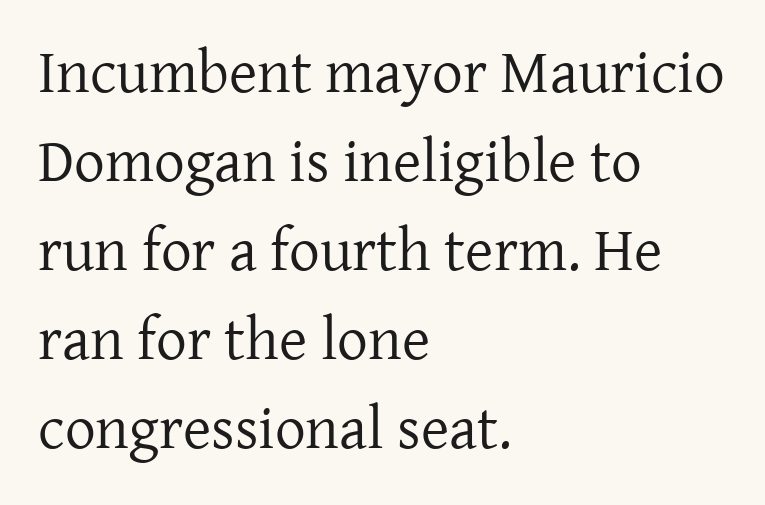
Q: Is the text bold? A: No.
Q: Is the text italic (slanted)? A: No, it is upright.
Q: Is the typeface a serif or a sans-serif typeface? A: Serif.
Q: Is the text underlined? A: No.
Q: How is the paragraph aligned? A: Left-aligned.
Q: Is the spacing between letters normal or unusually wide? A: Normal.
Q: Is the spacing between lines tight, normal or loose? A: Normal.
Q: Width (condensed, normal, or wide)? A: Normal.
Q: Stroke contrast? A: Low.
Q: x-height? A: Medium.
Q: Monospaced? A: No.
